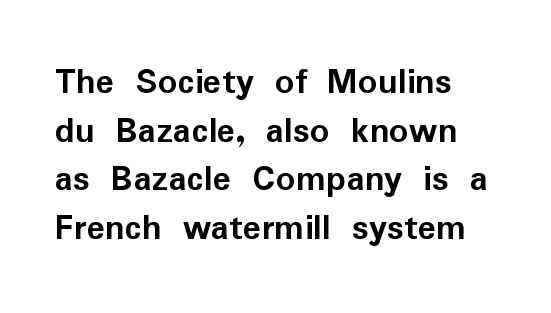
Q: Is the text bold? A: Yes.
Q: Is the text italic (slanted)? A: No, it is upright.
Q: Is the typeface a serif or a sans-serif typeface? A: Sans-serif.
Q: Is the text underlined? A: No.
Q: Is the spacing between letters normal or unusually wide? A: Normal.
Q: Is the spacing between lines tight, normal or loose? A: Normal.
Q: Width (condensed, normal, or wide)? A: Normal.
Q: Stroke contrast? A: Low.
Q: x-height? A: Medium.
Q: Monospaced? A: No.
